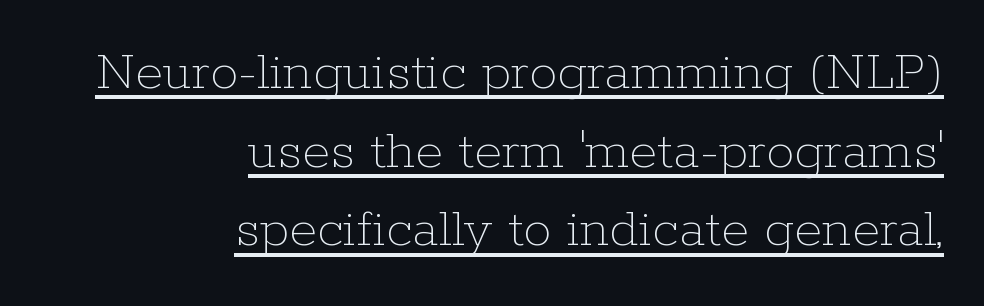
Q: Is the text bold? A: No.
Q: Is the text italic (slanted)? A: No, it is upright.
Q: Is the text underlined? A: Yes.
Q: How is the paragraph aligned? A: Right-aligned.
Q: Is the spacing between letters normal or unusually wide? A: Normal.
Q: Is the spacing between lines tight, normal or loose? A: Normal.
Q: Width (condensed, normal, or wide)? A: Normal.
Q: Stroke contrast? A: Low.
Q: x-height? A: Medium.
Q: Monospaced? A: No.
